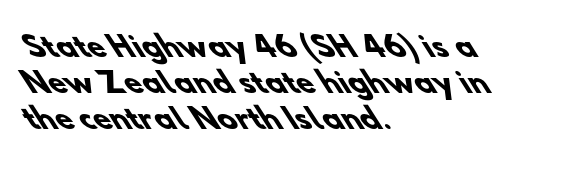
The image shows 28 px heavy sans-serif type; set left-aligned, normal line spacing (1.28x), normal letter spacing, not underlined; low stroke contrast and a small x-height.
